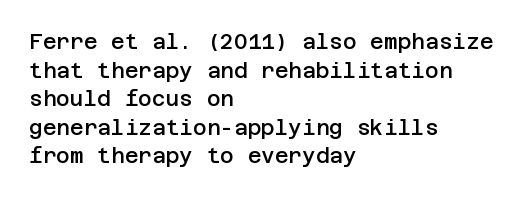
The image shows 21 px text type, upright; set left-aligned, normal line spacing (1.36x), normal letter spacing, not underlined.
